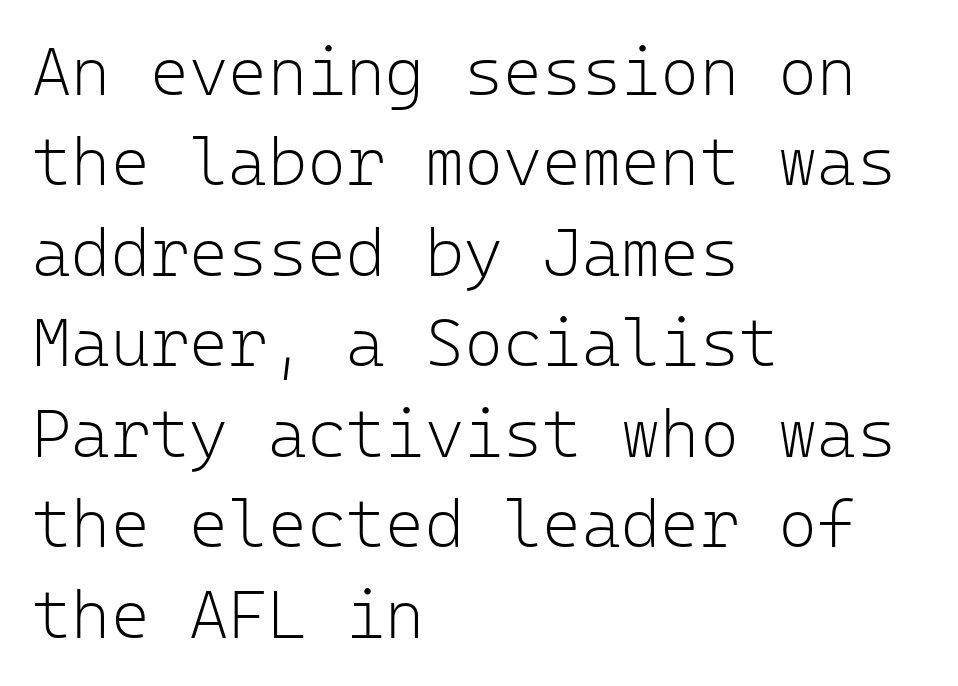
{"serif": "no", "italic": "no", "bold": "no", "weight": "light", "width": "normal", "stroke_contrast": "low", "x_height": "medium", "monospaced": "yes", "underline": "no", "align": "left", "line_spacing": "normal", "line_spacing_ratio": 1.35, "letter_spacing": "normal", "letter_spacing_em": 0.0, "glyph_px": 67}
